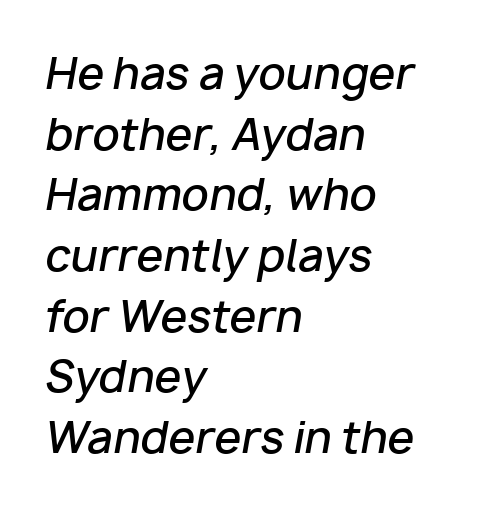
{"italic": "yes", "lean": "right", "slant_degrees": 10, "bold": "semi", "weight": "semibold", "width": "normal", "stroke_contrast": "low", "x_height": "medium", "monospaced": "no", "underline": "no", "align": "left", "line_spacing": "normal", "line_spacing_ratio": 1.41, "letter_spacing": "normal", "letter_spacing_em": 0.0, "glyph_px": 43}
